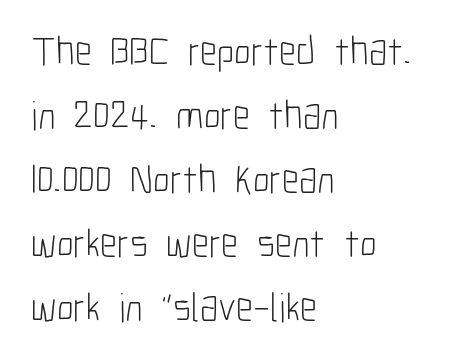
A classic flush-left, rag-right setting is used for this passage. The type family on display is of the sans-serif kind. Proportional: the letters do not fall into vertical columns. The specimen reads as upright at a glance. Type without underlining.
